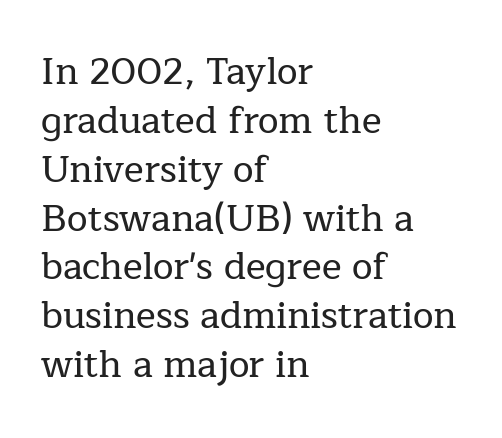
Q: Is the text italic (slanted)? A: No, it is upright.
Q: Is the typeface a serif or a sans-serif typeface? A: Serif.
Q: Is the text underlined? A: No.
Q: How is the paragraph aligned? A: Left-aligned.
Q: Is the spacing between letters normal or unusually wide? A: Normal.
Q: Is the spacing between lines tight, normal or loose? A: Normal.
Q: Width (condensed, normal, or wide)? A: Normal.
Q: Stroke contrast? A: Low.
Q: x-height? A: Medium.
Q: Monospaced? A: No.
